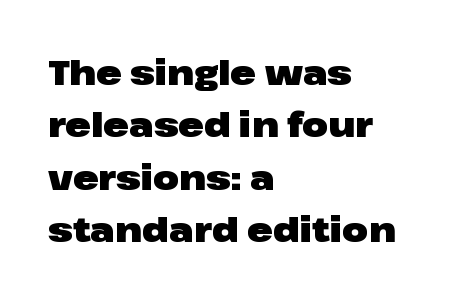
The image shows 34 px heavy, wide sans-serif type, upright; set left-aligned, normal line spacing (1.54x), normal letter spacing, not underlined; low stroke contrast and a medium x-height.
